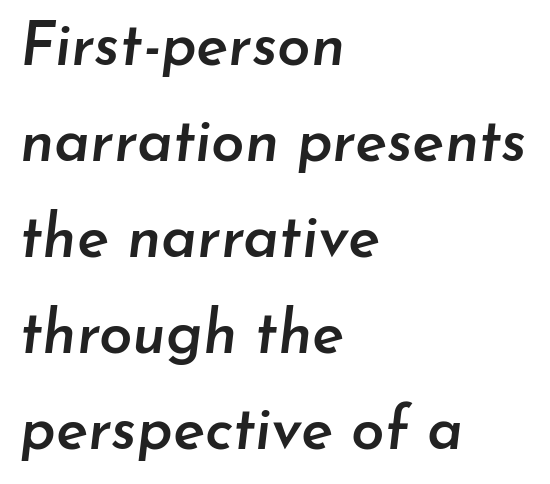
{"italic": "yes", "lean": "right", "slant_degrees": 7, "bold": "semi", "weight": "semibold", "width": "normal", "stroke_contrast": "low", "x_height": "small", "monospaced": "no", "underline": "no", "align": "left", "line_spacing": "normal", "line_spacing_ratio": 1.6, "letter_spacing": "normal", "letter_spacing_em": 0.0, "glyph_px": 60}
